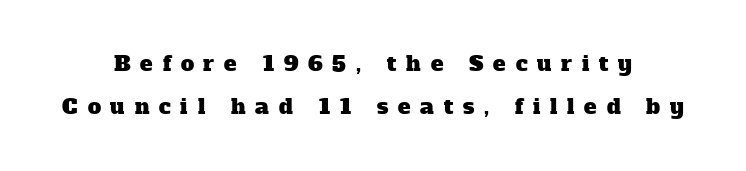
The image shows 21 px text type; set loose line spacing (2.05x), unusually wide letter spacing (+0.47 em), not underlined.
